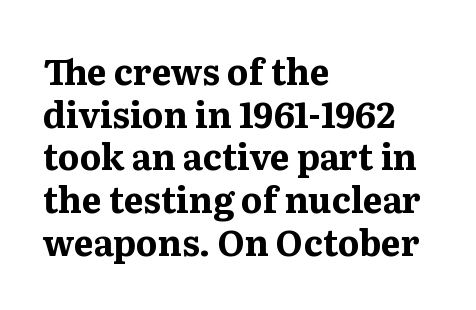
Q: Is the text bold? A: Yes.
Q: Is the text italic (slanted)? A: No, it is upright.
Q: Is the typeface a serif or a sans-serif typeface? A: Serif.
Q: Is the text underlined? A: No.
Q: How is the paragraph aligned? A: Left-aligned.
Q: Is the spacing between letters normal or unusually wide? A: Normal.
Q: Width (condensed, normal, or wide)? A: Normal.
Q: Stroke contrast? A: Medium.
Q: x-height? A: Medium.
Q: Monospaced? A: No.
